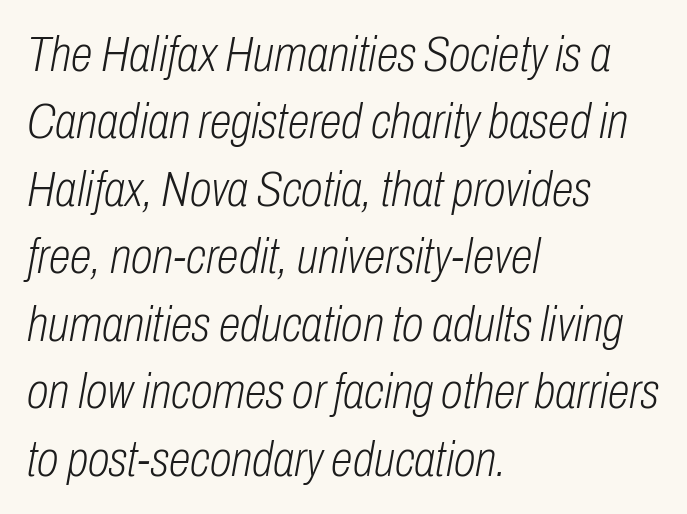
The passage shown is typed in a proportional face where columns would drift. The rows are spaced the way most documents space them. Stroke thickness stays within the range of a standard reading face or lighter. Compared with typical body copy, the letter spacing here is the same. Clear beneath every line of the passage. Is the type slanted? Yes — the strokes lean at a clear angle.
